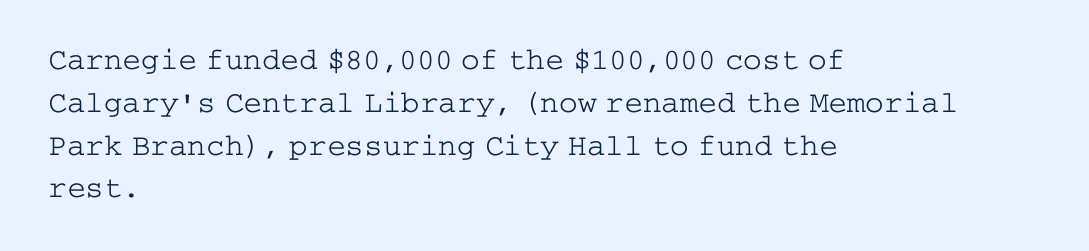
The image shows 31 px light, wide serif type, upright; set left-aligned, normal line spacing (1.38x), normal letter spacing, not underlined; low stroke contrast and a medium x-height.
